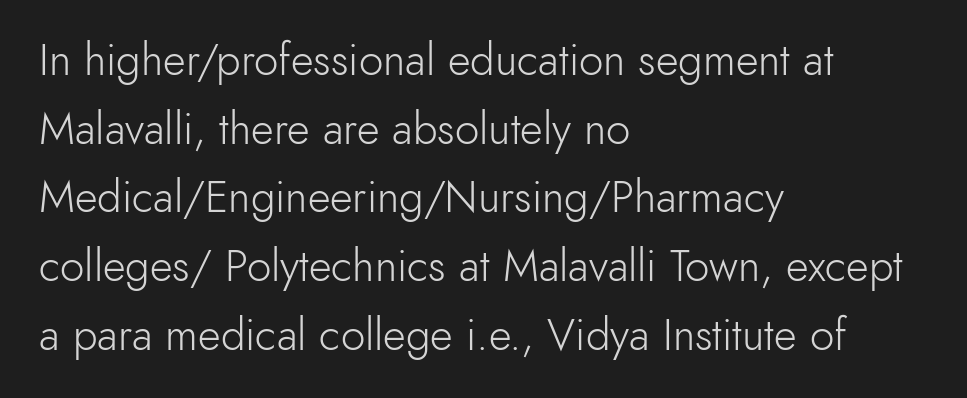
{"serif": "no", "italic": "no", "bold": "no", "weight": "light", "width": "normal", "x_height": "small", "monospaced": "no", "underline": "no", "align": "left", "line_spacing": "normal", "line_spacing_ratio": 1.56, "letter_spacing": "normal", "letter_spacing_em": 0.0, "glyph_px": 44}
